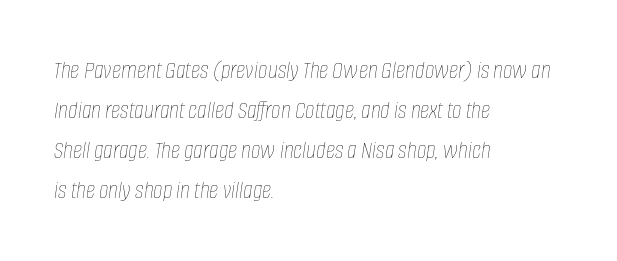
Q: Is the text bold? A: No.
Q: Is the text italic (slanted)? A: Yes, it leans right by about 8 degrees.
Q: Is the text underlined? A: No.
Q: How is the paragraph aligned? A: Left-aligned.
Q: Is the spacing between letters normal or unusually wide? A: Normal.
Q: Is the spacing between lines tight, normal or loose? A: Normal.
